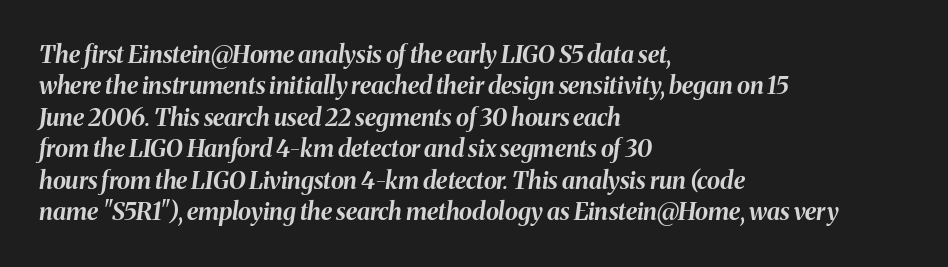
The lettering tilts uniformly, giving the passage an italic look. The passage is arranged the way most books set body copy — flush left. The zone under the glyphs is completely vacant. Standard letterfit; no display-style spreading of the glyphs. How would I describe the line gaps? Plain and ordinary. What weight is shown? A full bold with thick strokes.
